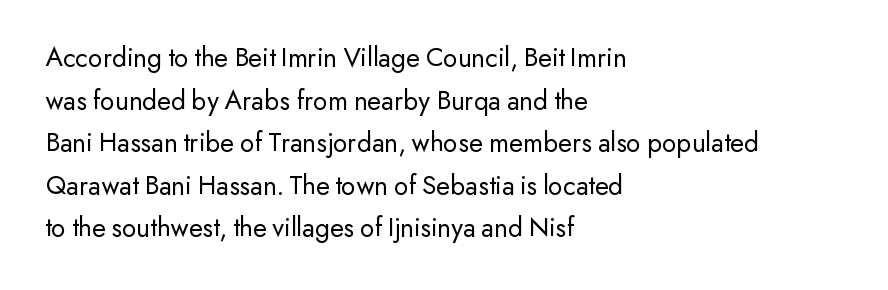
Q: Is the text bold? A: No.
Q: Is the text italic (slanted)? A: No, it is upright.
Q: Is the typeface a serif or a sans-serif typeface? A: Sans-serif.
Q: Is the text underlined? A: No.
Q: How is the paragraph aligned? A: Left-aligned.
Q: Is the spacing between letters normal or unusually wide? A: Normal.
Q: Is the spacing between lines tight, normal or loose? A: Normal.
Q: Width (condensed, normal, or wide)? A: Normal.
Q: Stroke contrast? A: Low.
Q: x-height? A: Small.
Q: Monospaced? A: No.
